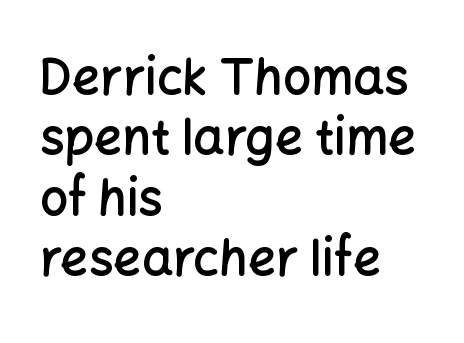
Q: Is the text bold? A: Semi-bold.
Q: Is the text italic (slanted)? A: No, it is upright.
Q: Is the typeface a serif or a sans-serif typeface? A: Sans-serif.
Q: Is the text underlined? A: No.
Q: How is the paragraph aligned? A: Left-aligned.
Q: Is the spacing between letters normal or unusually wide? A: Normal.
Q: Width (condensed, normal, or wide)? A: Normal.
Q: Stroke contrast? A: Low.
Q: x-height? A: Medium.
Q: Monospaced? A: No.
